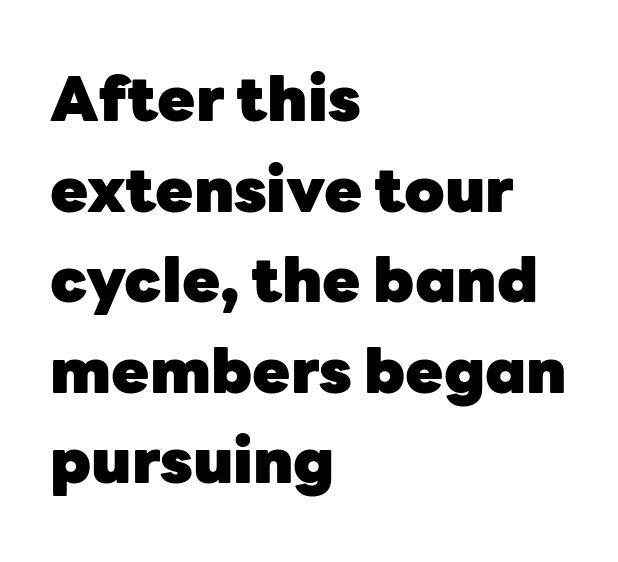
Each row of text sits above clean, open space. Grotesque or geometric, the face here clearly has no serifs. The designer left line spacing at the default. The letterforms sit shoulder to shoulder at normal distance.
